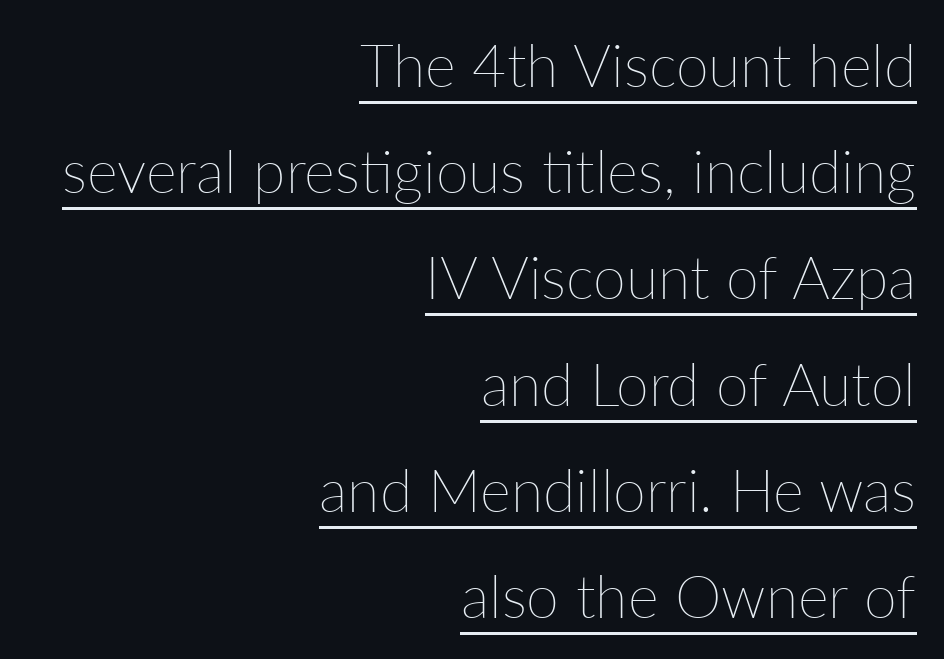
The image shows 59 px thin type, upright; set right-aligned, line spacing 1.8x, normal letter spacing, underlined; low stroke contrast and a medium x-height.
